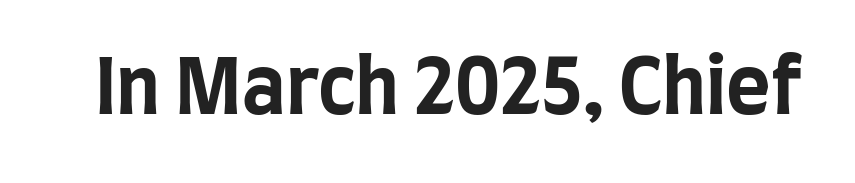
Q: Is the text bold? A: Yes.
Q: Is the text italic (slanted)? A: No, it is upright.
Q: Is the typeface a serif or a sans-serif typeface? A: Sans-serif.
Q: Is the text underlined? A: No.
Q: Is the spacing between letters normal or unusually wide? A: Normal.
Q: Width (condensed, normal, or wide)? A: Condensed.
Q: Stroke contrast? A: Low.
Q: x-height? A: Large.
Q: Monospaced? A: No.
